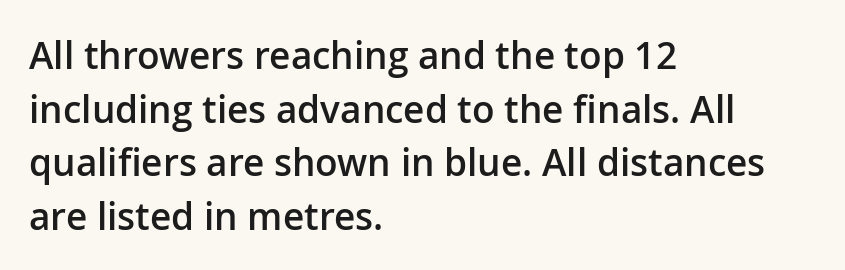
Grotesque or geometric, the face here clearly has no serifs. Tall strokes in this sample are plumb rather than angled. The passage shown is typed in a proportional face where columns would drift. Compared with a centered layout, this one pins lines to the left instead. These words are printed semibold, heavier than regular yet not bold. If you measured baseline to baseline, you'd find a middling distance.
